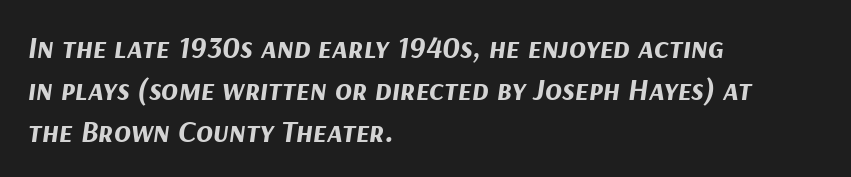
Every character sits at an angle, as italics do. Reading down the block, your eye returns to a fixed left position each line. Looks like regular typesetting: each glyph gets only the width it needs. As a designer I'd log this as weight 700, bold.
